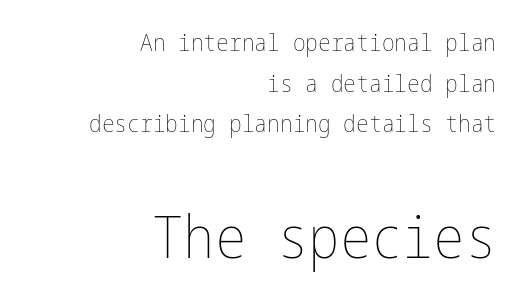
{"italic": "no", "bold": "no", "weight": "thin", "width": "condensed", "stroke_contrast": "low", "x_height": "medium", "underline": "no", "align": "right", "line_spacing": "normal", "line_spacing_ratio": 1.69, "letter_spacing": "normal", "letter_spacing_em": 0.0, "larger_block": "second", "size_ratio": 2.46, "glyph_px": 59}
